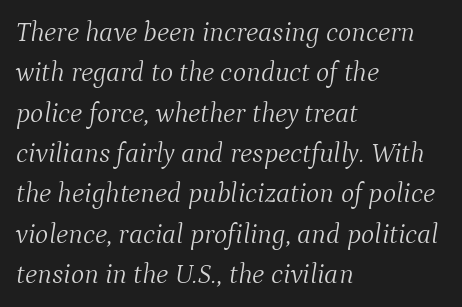
Q: Is the text bold? A: No.
Q: Is the text italic (slanted)? A: Yes, it leans right by about 9 degrees.
Q: Is the typeface a serif or a sans-serif typeface? A: Serif.
Q: Is the text underlined? A: No.
Q: How is the paragraph aligned? A: Left-aligned.
Q: Is the spacing between letters normal or unusually wide? A: Normal.
Q: Is the spacing between lines tight, normal or loose? A: Normal.
Q: Width (condensed, normal, or wide)? A: Normal.
Q: Stroke contrast? A: Medium.
Q: x-height? A: Medium.
Q: Monospaced? A: No.
